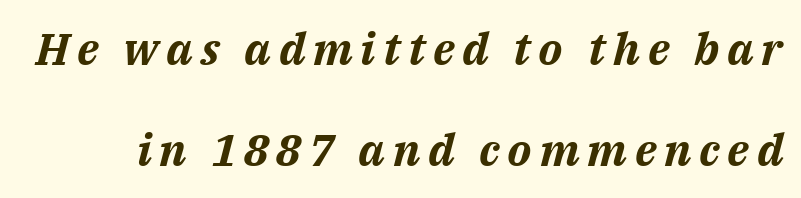
The image shows 45 px bold type, italic (leaning right); set loose line spacing (2.25x), not underlined; medium stroke contrast and a medium x-height.
